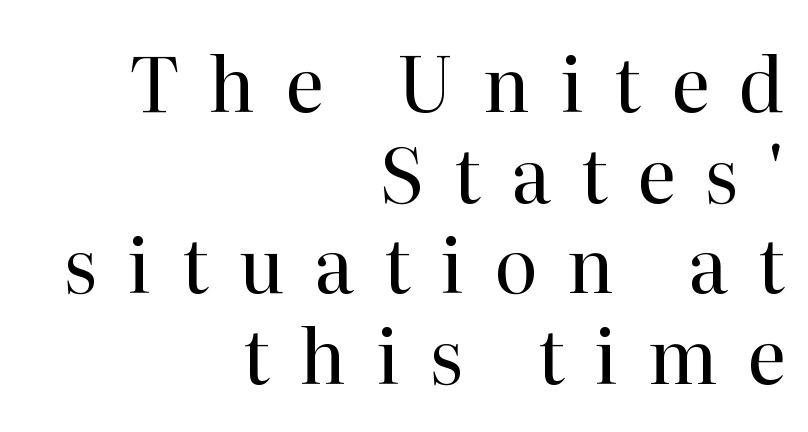
Q: Is the text bold? A: No.
Q: Is the text italic (slanted)? A: No, it is upright.
Q: Is the typeface a serif or a sans-serif typeface? A: Serif.
Q: Is the text underlined? A: No.
Q: How is the paragraph aligned? A: Right-aligned.
Q: Is the spacing between letters normal or unusually wide? A: Unusually wide.
Q: Width (condensed, normal, or wide)? A: Normal.
Q: Stroke contrast? A: High.
Q: x-height? A: Medium.
Q: Monospaced? A: No.
